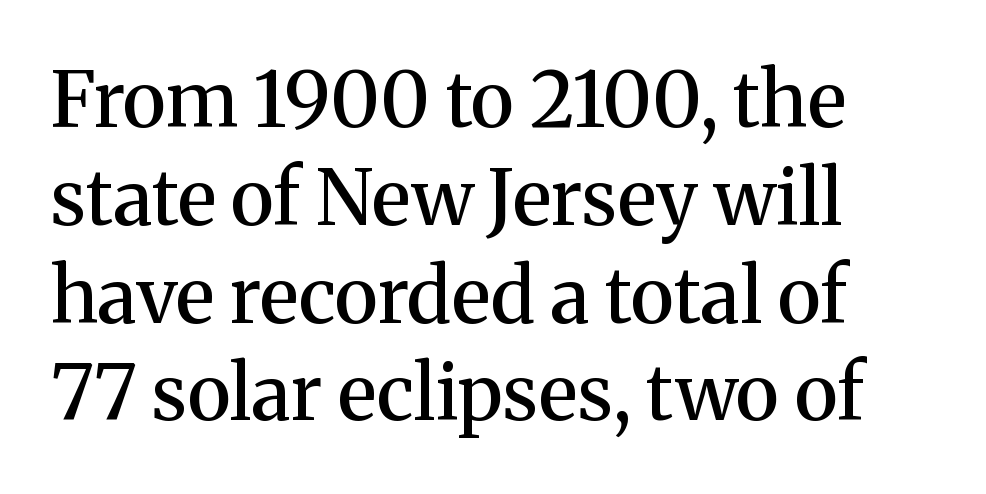
The image shows 77 px semibold serif type, upright; set left-aligned, normal line spacing (1.27x), normal letter spacing, not underlined; medium stroke contrast and a medium x-height.
